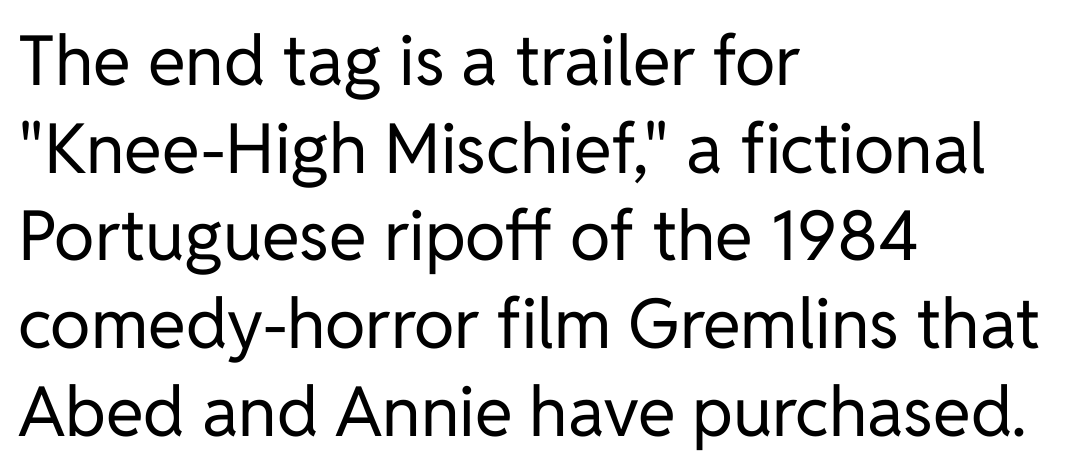
{"serif": "no", "italic": "no", "bold": "no", "weight": "regular", "width": "normal", "stroke_contrast": "low", "x_height": "medium", "monospaced": "no", "underline": "no", "align": "left", "line_spacing": "normal", "line_spacing_ratio": 1.27, "letter_spacing": "normal", "letter_spacing_em": 0.0, "glyph_px": 69}
